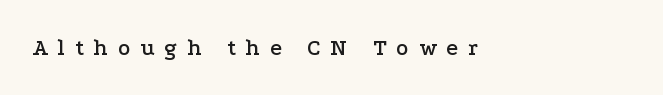
Q: Is the text italic (slanted)? A: No, it is upright.
Q: Is the text underlined? A: No.
Q: How is the paragraph aligned? A: Left-aligned.
Q: Is the spacing between letters normal or unusually wide? A: Unusually wide.
